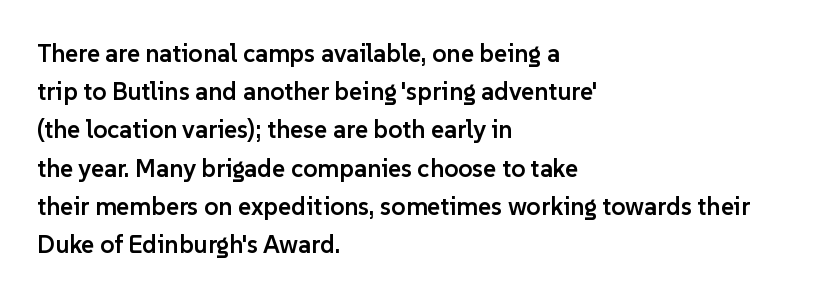
How heavy is the stroke? Medium-heavy — a semibold, shy of bold. Summary of vertical rhythm: regular, with standard interline spacing. Underline: absent. Inter-character spacing is left at the font's built-in metrics. A student would call this left alignment; a typographer would say flush left, rag right. Italic? Not at all — the glyphs are vertical.
